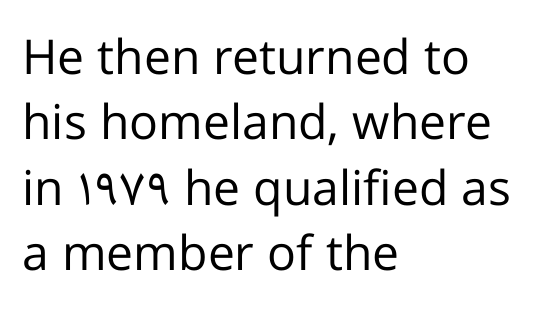
The rows are spaced the way most documents space them. The words here are not underlined. Does the type have serifs? No, each stem ends abruptly. The letters advance in unequal steps, a hallmark of proportional type. No extra ink here — the face is not bold.
